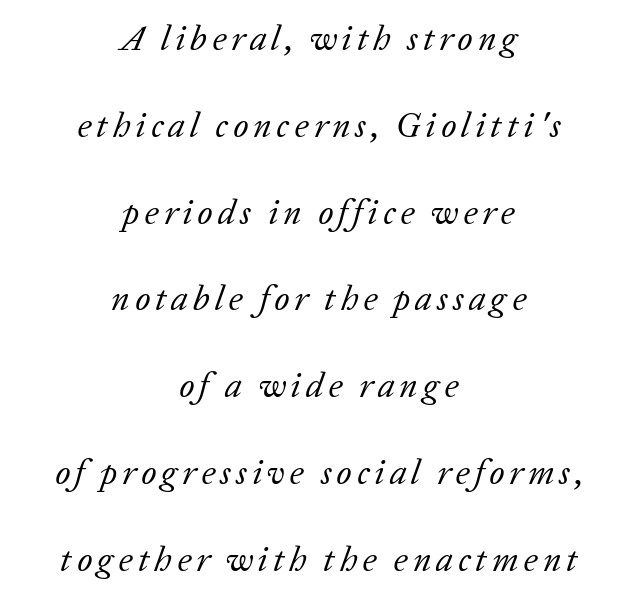
{"serif": "yes", "italic": "yes", "lean": "right", "slant_degrees": 20, "bold": "no", "weight": "regular", "width": "normal", "stroke_contrast": "low", "x_height": "medium", "monospaced": "no", "underline": "no", "align": "center", "line_spacing": "loose", "line_spacing_ratio": 2.48, "glyph_px": 35}
